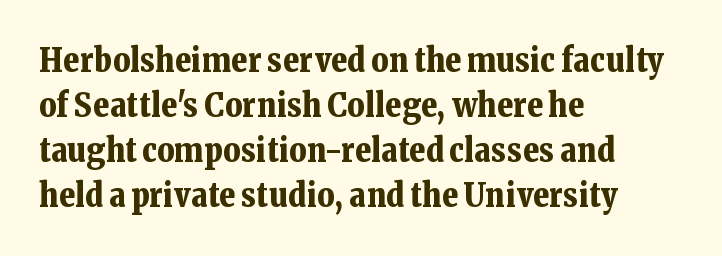
Q: Is the text bold? A: Yes.
Q: Is the text italic (slanted)? A: No, it is upright.
Q: Is the typeface a serif or a sans-serif typeface? A: Serif.
Q: Is the text underlined? A: No.
Q: How is the paragraph aligned? A: Left-aligned.
Q: Is the spacing between letters normal or unusually wide? A: Normal.
Q: Is the spacing between lines tight, normal or loose? A: Normal.
Q: Width (condensed, normal, or wide)? A: Normal.
Q: Stroke contrast? A: Low.
Q: x-height? A: Medium.
Q: Monospaced? A: No.
